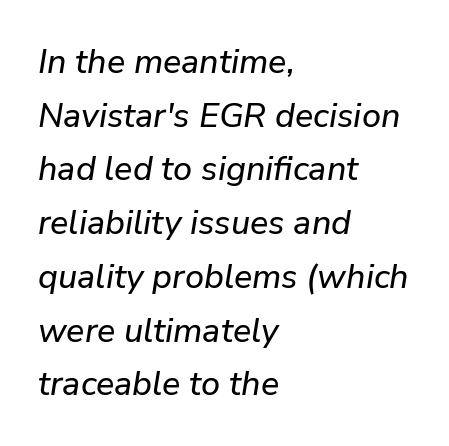
Line spacing here is normal. Each line starts at the same left margin while the right side varies. The lettering tilts uniformly, giving the passage an italic look. Default kerning and tracking; the words read as compact shapes. A typesetter would call this proportional, since set widths differ per character. The foot of each line stays bare and open.
